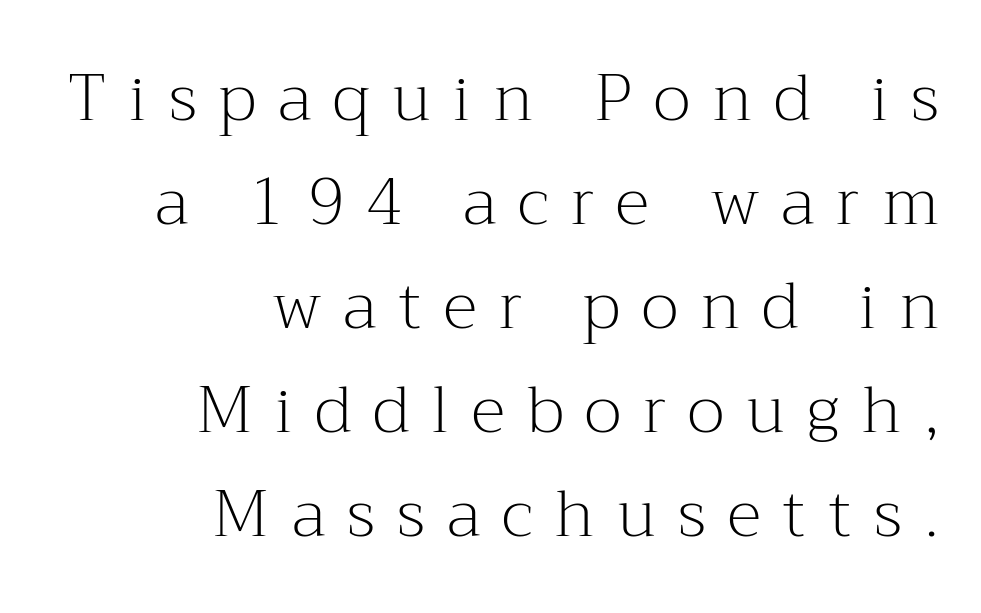
The designer left line spacing at the default. Notice how the stems are strictly vertical — no italics here. The letters advance in unequal steps, a hallmark of proportional type. Plain, unruled lines of type.
